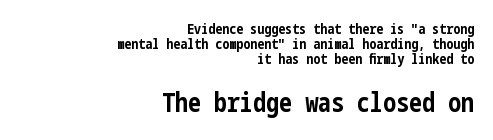
{"italic": "no", "bold": "yes", "underline": "no", "align": "right", "line_spacing": "tight", "line_spacing_ratio": 1.06, "letter_spacing": "normal", "letter_spacing_em": 0.0, "larger_block": "second", "size_ratio": 1.86, "glyph_px": 26}
